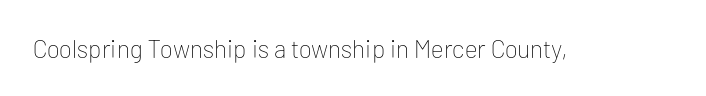
The rendering keeps characters at their native spacing. The font sits on the lighter half of the weight spectrum, regular included. Quick note: underline off. Is there any slant? The stems are plumb.
